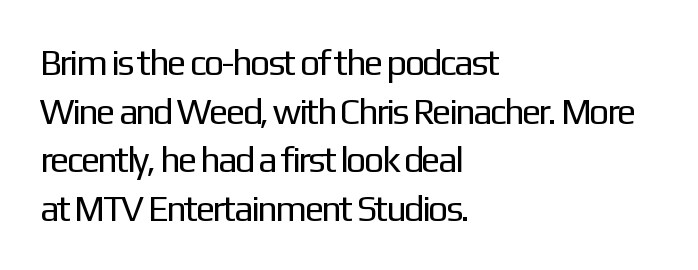
{"serif": "no", "italic": "no", "bold": "no", "weight": "regular", "width": "normal", "stroke_contrast": "low", "x_height": "medium", "monospaced": "no", "underline": "no", "align": "left", "line_spacing": "normal", "line_spacing_ratio": 1.35, "letter_spacing": "normal", "letter_spacing_em": 0.0, "glyph_px": 36}
